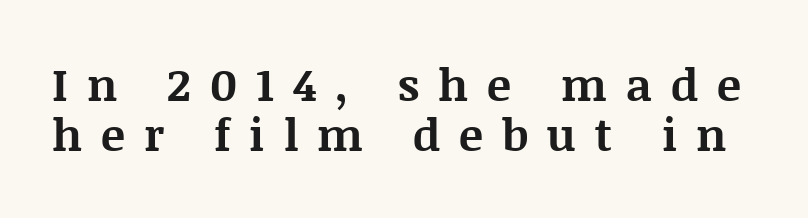
Q: Is the text bold? A: Yes.
Q: Is the text italic (slanted)? A: No, it is upright.
Q: Is the typeface a serif or a sans-serif typeface? A: Serif.
Q: Is the text underlined? A: No.
Q: Is the spacing between letters normal or unusually wide? A: Unusually wide.
Q: Is the spacing between lines tight, normal or loose? A: Tight.
Q: Width (condensed, normal, or wide)? A: Normal.
Q: Stroke contrast? A: Medium.
Q: x-height? A: Large.
Q: Monospaced? A: No.
